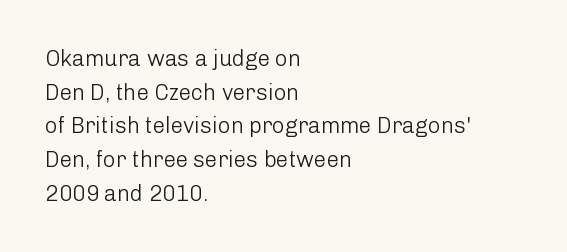
Q: Is the text bold? A: No.
Q: Is the text italic (slanted)? A: No, it is upright.
Q: Is the text underlined? A: No.
Q: How is the paragraph aligned? A: Left-aligned.
Q: Is the spacing between letters normal or unusually wide? A: Normal.
Q: Is the spacing between lines tight, normal or loose? A: Normal.
